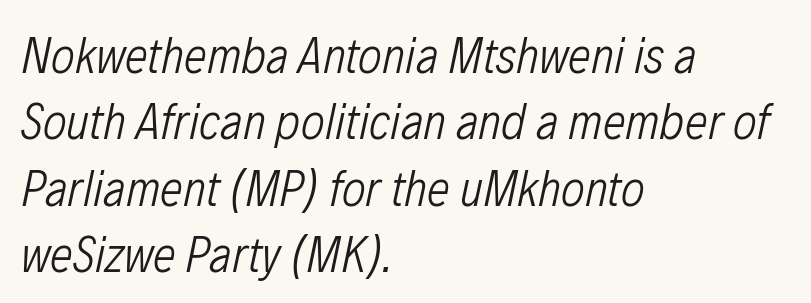
The image shows 51 px light, condensed type, italic (leaning right); set left-aligned, normal line spacing (1.3x), normal letter spacing, not underlined; low stroke contrast and a medium x-height.
